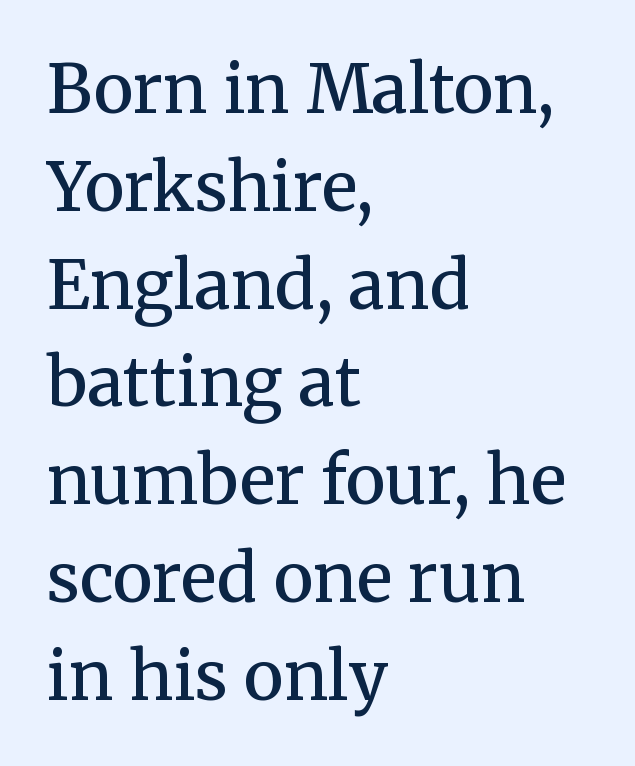
Q: Is the text bold? A: Semi-bold.
Q: Is the text italic (slanted)? A: No, it is upright.
Q: Is the typeface a serif or a sans-serif typeface? A: Serif.
Q: Is the text underlined? A: No.
Q: How is the paragraph aligned? A: Left-aligned.
Q: Is the spacing between letters normal or unusually wide? A: Normal.
Q: Is the spacing between lines tight, normal or loose? A: Normal.
Q: Width (condensed, normal, or wide)? A: Normal.
Q: Stroke contrast? A: Medium.
Q: x-height? A: Medium.
Q: Monospaced? A: No.
